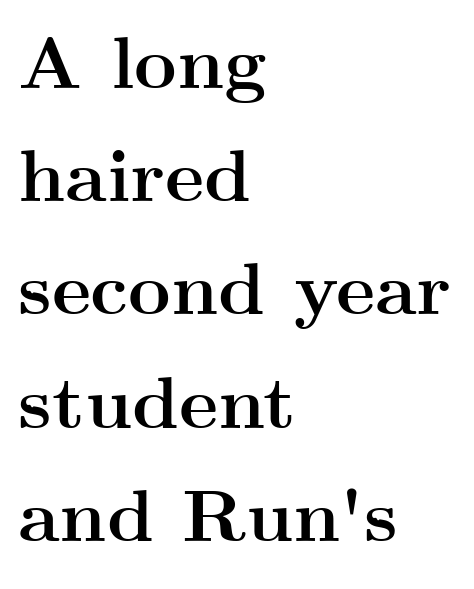
Q: Is the text bold? A: Yes.
Q: Is the text italic (slanted)? A: No, it is upright.
Q: Is the typeface a serif or a sans-serif typeface? A: Serif.
Q: Is the text underlined? A: No.
Q: How is the paragraph aligned? A: Left-aligned.
Q: Is the spacing between letters normal or unusually wide? A: Normal.
Q: Is the spacing between lines tight, normal or loose? A: Normal.
Q: Width (condensed, normal, or wide)? A: Wide.
Q: Stroke contrast? A: Medium.
Q: x-height? A: Small.
Q: Monospaced? A: No.
